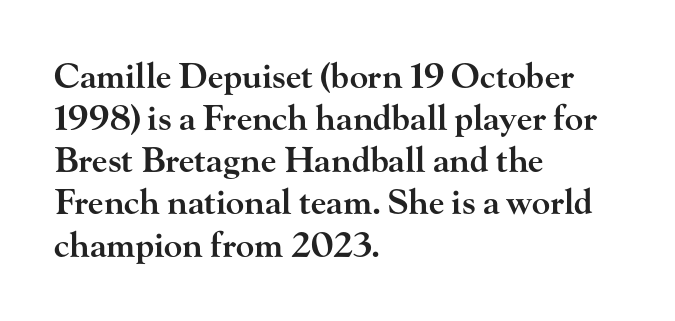
{"serif": "yes", "italic": "no", "bold": "semi", "weight": "semibold", "width": "wide", "stroke_contrast": "high", "x_height": "small", "monospaced": "no", "underline": "no", "align": "left", "line_spacing_ratio": 1.24, "letter_spacing": "normal", "letter_spacing_em": 0.0, "glyph_px": 34}
